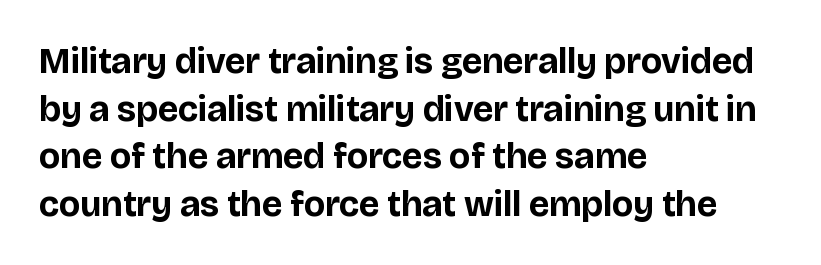
Every stem runs plumb, perpendicular to the baseline. The paragraph shown leans on its left margin. Characters follow at the spacing the type designer built in. Letters rest on an invisible, unmarked baseline.
